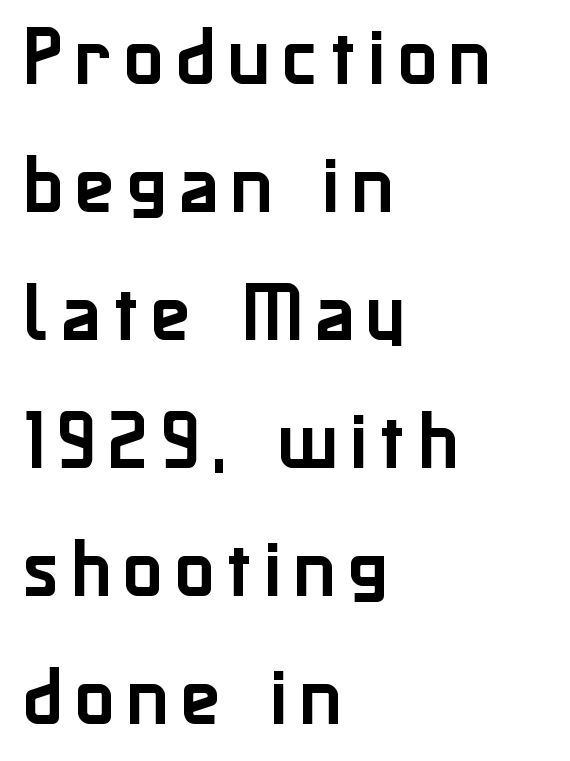
Every row of glyphs begins at an identical x-position on the left. Style check: upright. Quick note: underline off. The rendering uses natural spacing where letterforms have individual widths. Check where the strokes stop: nothing finishes them off — pure sans. A typesetter would call this leading open, well beyond the default.
